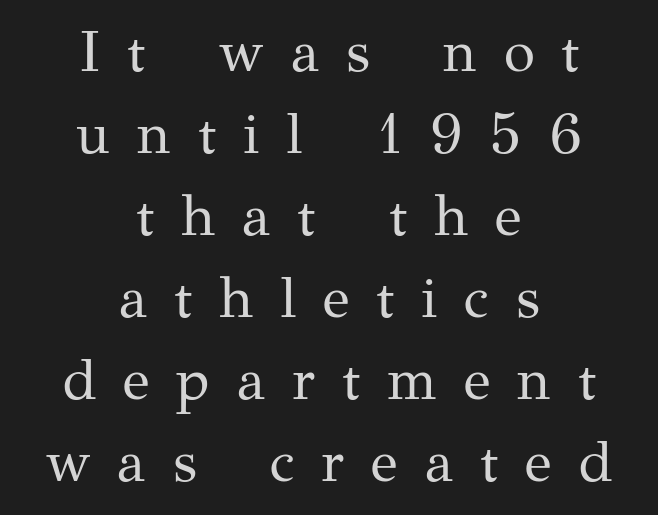
The image shows 57 px regular-weight serif type, upright; set centered, normal line spacing (1.44x), unusually wide letter spacing (+0.47 em), not underlined; medium stroke contrast and a medium x-height.
